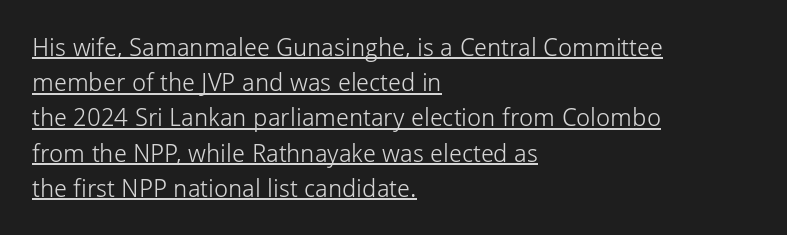
The image shows 25 px text type, upright; set left-aligned, normal line spacing (1.41x), normal letter spacing, underlined.
